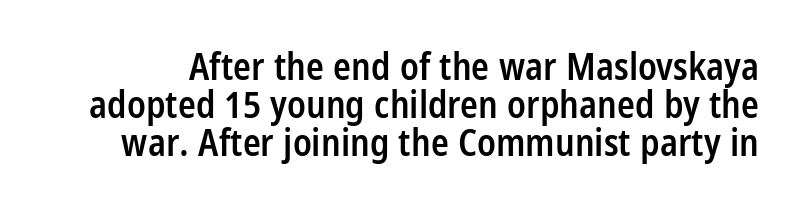
The image shows 37 px semibold, condensed sans-serif type, upright; set tight line spacing (1.03x), normal letter spacing, not underlined; low stroke contrast and a large x-height.
